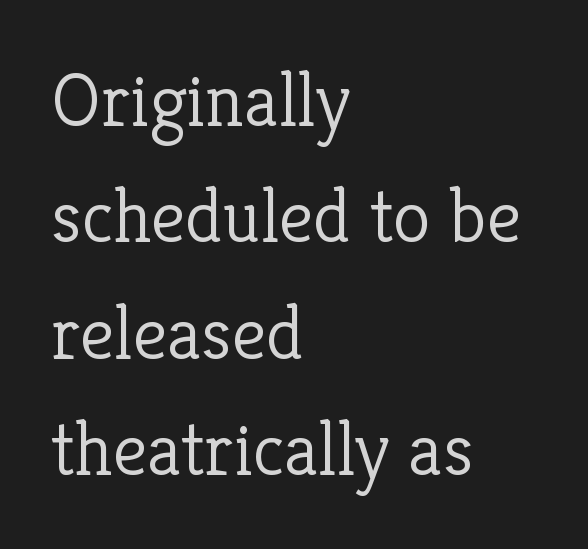
The image shows 77 px light serif type, upright; set left-aligned, normal line spacing (1.51x), normal letter spacing, not underlined; low stroke contrast and a medium x-height.
